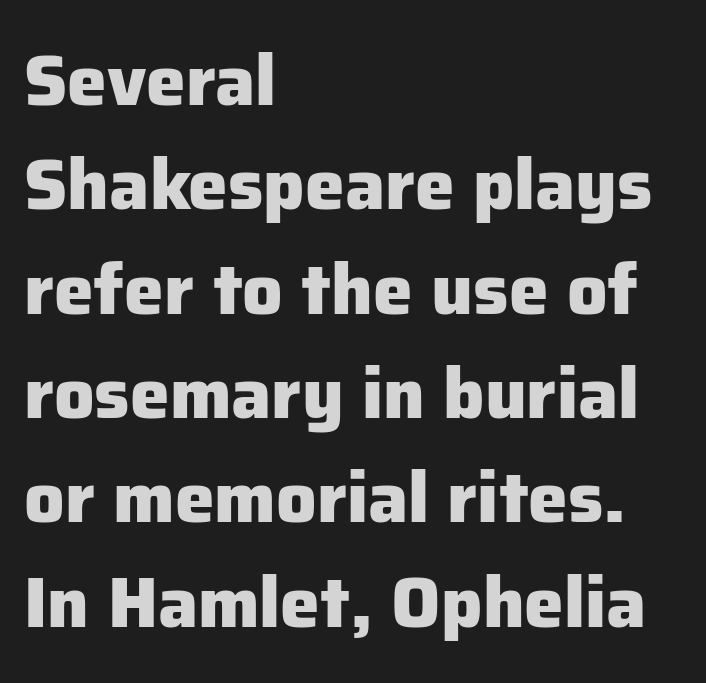
Q: Is the text bold? A: Yes.
Q: Is the text italic (slanted)? A: No, it is upright.
Q: Is the typeface a serif or a sans-serif typeface? A: Sans-serif.
Q: Is the text underlined? A: No.
Q: How is the paragraph aligned? A: Left-aligned.
Q: Is the spacing between letters normal or unusually wide? A: Normal.
Q: Is the spacing between lines tight, normal or loose? A: Normal.
Q: Width (condensed, normal, or wide)? A: Normal.
Q: Stroke contrast? A: Low.
Q: x-height? A: Medium.
Q: Monospaced? A: No.
